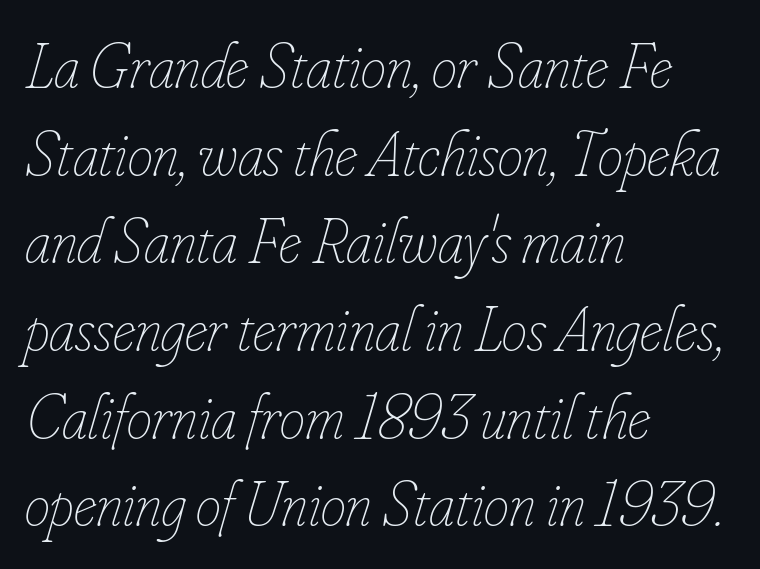
Q: Is the text bold? A: No.
Q: Is the text italic (slanted)? A: Yes, it leans right by about 16 degrees.
Q: Is the text underlined? A: No.
Q: How is the paragraph aligned? A: Left-aligned.
Q: Is the spacing between letters normal or unusually wide? A: Normal.
Q: Is the spacing between lines tight, normal or loose? A: Normal.
Q: Width (condensed, normal, or wide)? A: Condensed.
Q: Stroke contrast? A: Low.
Q: x-height? A: Small.
Q: Monospaced? A: No.
